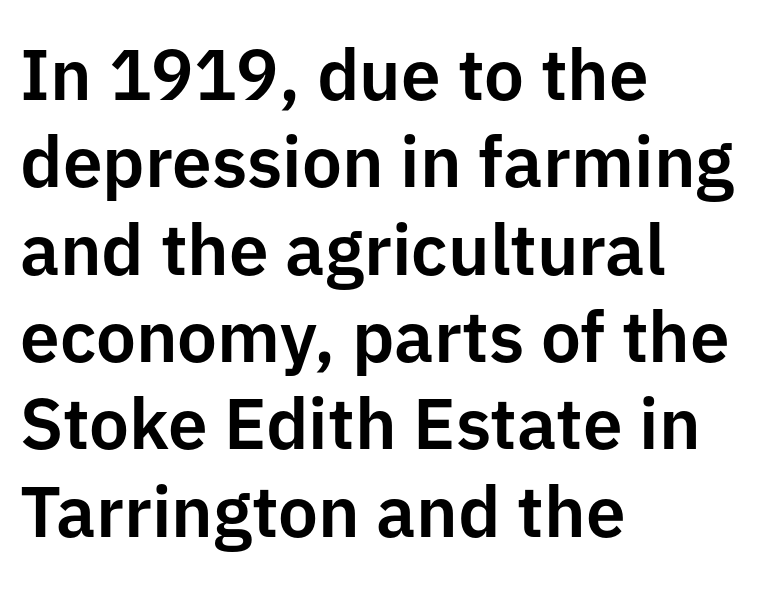
{"serif": "no", "italic": "no", "width": "normal", "stroke_contrast": "low", "x_height": "medium", "monospaced": "no", "underline": "no", "align": "left", "line_spacing_ratio": 1.23, "letter_spacing": "normal", "letter_spacing_em": 0.0, "glyph_px": 71}
